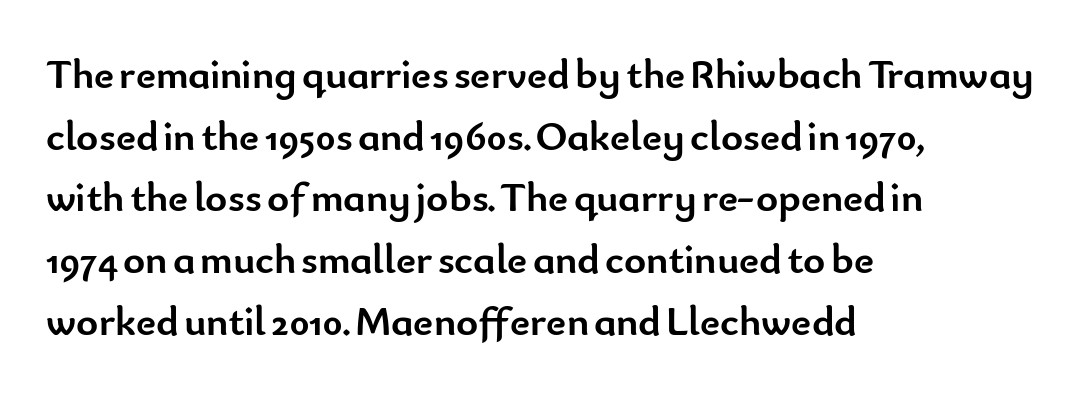
Layout note: lines flush left. Stroke thickness is high; the sample reads as a true bold. Unlike a traditional serif, this face leaves its strokes unadorned. Character widths vary here, with narrow letters taking less room than wide ones. Rule under the text: the space is simply empty. Do the letters lean? They stand straight.
